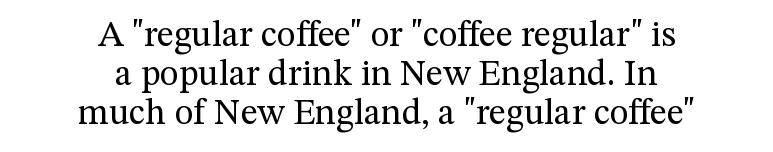
Q: Is the text bold? A: No.
Q: Is the text italic (slanted)? A: No, it is upright.
Q: Is the typeface a serif or a sans-serif typeface? A: Serif.
Q: Is the text underlined? A: No.
Q: How is the paragraph aligned? A: Centered.
Q: Is the spacing between letters normal or unusually wide? A: Normal.
Q: Is the spacing between lines tight, normal or loose? A: Tight.
Q: Width (condensed, normal, or wide)? A: Normal.
Q: Stroke contrast? A: Medium.
Q: x-height? A: Medium.
Q: Monospaced? A: No.
